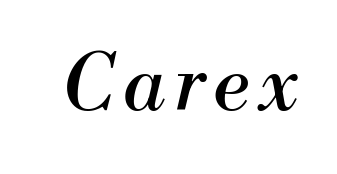
The image shows 77 px regular-weight serif type, italic (leaning right); set not underlined; medium stroke contrast and a small x-height.
